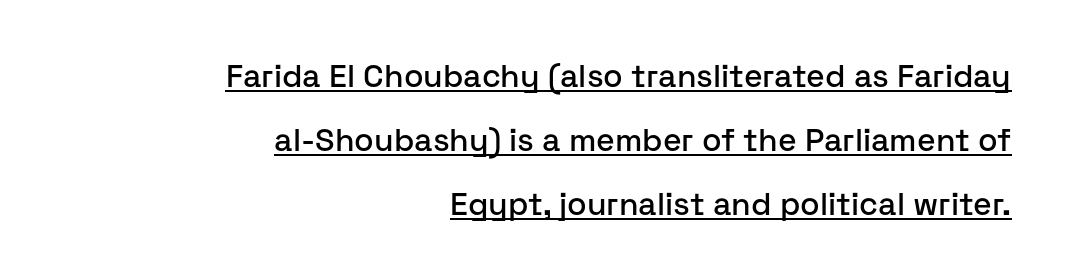
{"serif": "no", "italic": "no", "width": "normal", "stroke_contrast": "low", "x_height": "medium", "monospaced": "no", "underline": "yes", "align": "right", "line_spacing": "loose", "line_spacing_ratio": 2.0, "letter_spacing": "normal", "letter_spacing_em": 0.0, "glyph_px": 32}
